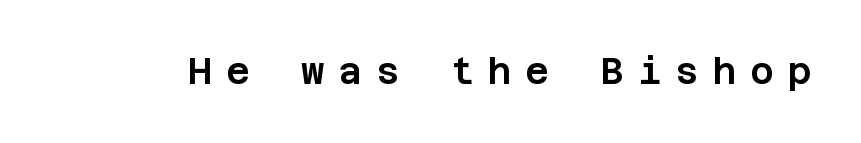
Letters rest on an invisible, unmarked baseline. Characters remain perfectly vertical along every line. I'd call this a sans setting — the letters go barefoot. The letters are spread apart with noticeably loose tracking.
